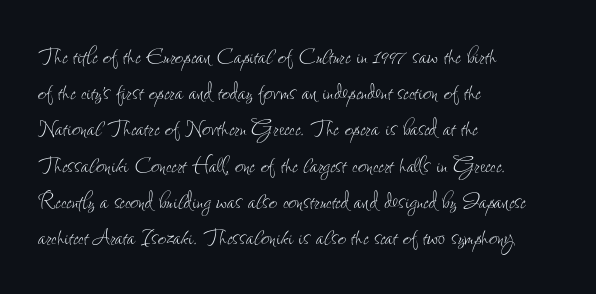
Line starts are locked; line ends wander. Descenders hang freely into open space. In terms of letterspacing, this is plain default setting. These lines are rendered in a variable-pitch font. A typesetter would call this leading conventional body-copy spacing.
